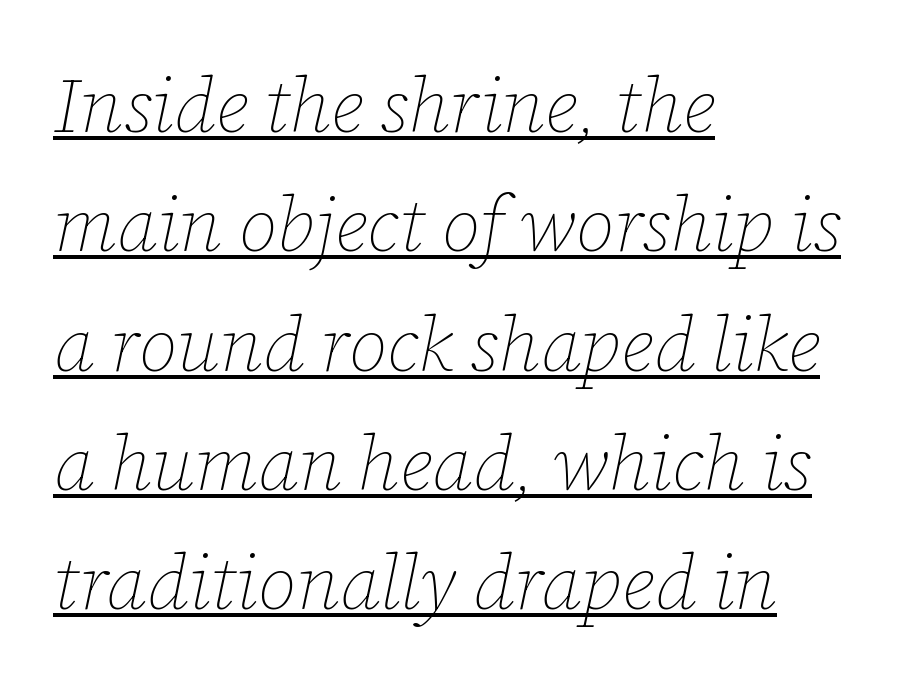
Stem width sits at or under what a default text font uses. The compositor pushed each line to the left boundary. Underline: present. Here the designer chose a conventional face with non-uniform glyph widths. Looking at the ascenders, they clearly lean.
